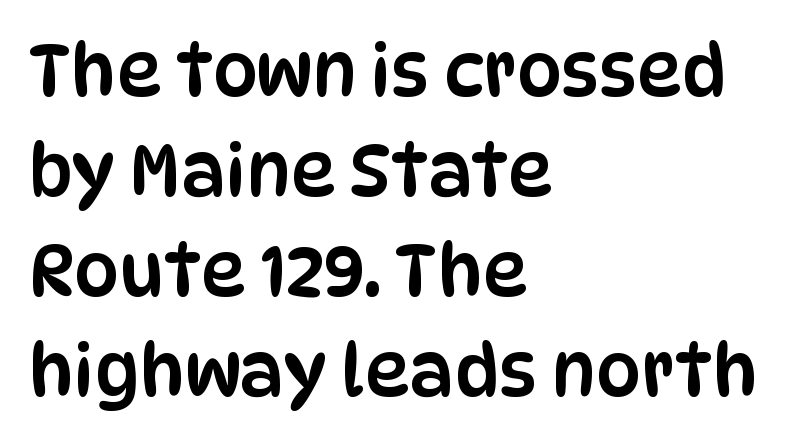
Q: Is the text italic (slanted)? A: No, it is upright.
Q: Is the typeface a serif or a sans-serif typeface? A: Sans-serif.
Q: Is the text underlined? A: No.
Q: How is the paragraph aligned? A: Left-aligned.
Q: Is the spacing between letters normal or unusually wide? A: Normal.
Q: Is the spacing between lines tight, normal or loose? A: Normal.
Q: Width (condensed, normal, or wide)? A: Condensed.
Q: Stroke contrast? A: Low.
Q: x-height? A: Large.
Q: Monospaced? A: No.
